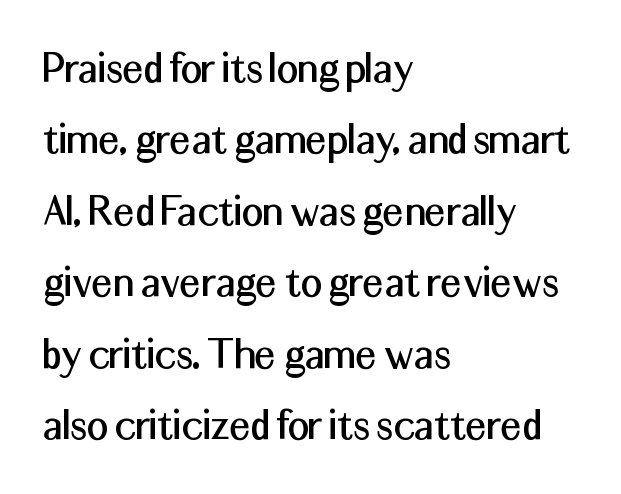
The image shows 47 px sans-serif type, upright; set left-aligned, normal line spacing (1.52x), normal letter spacing, not underlined; medium stroke contrast and a medium x-height.
